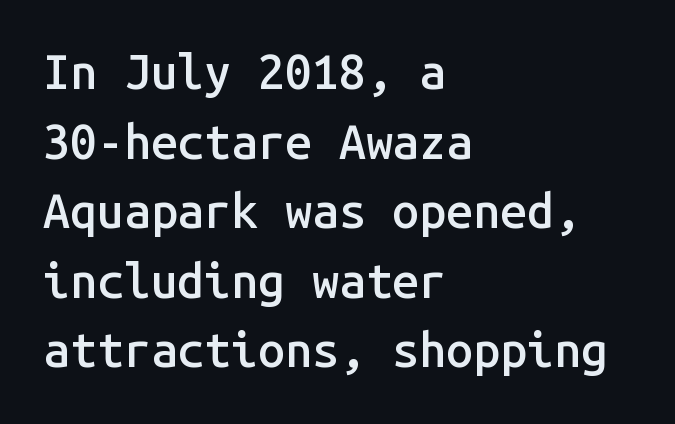
The letters stand upright; this is a roman face. The face used here is rendered with its standard letterfit. Set as a demibold, roughly 600 on the weight scale. The designer left line spacing at the default.
